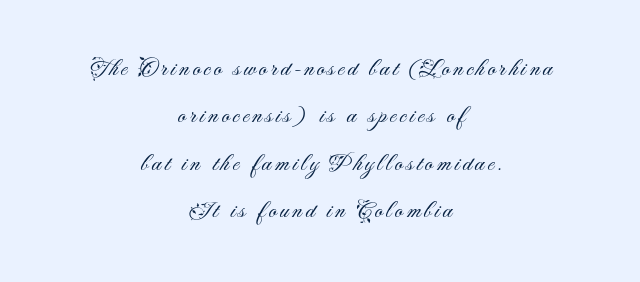
The image shows 25 px text type; set centered, loose line spacing (1.9x), not underlined.
